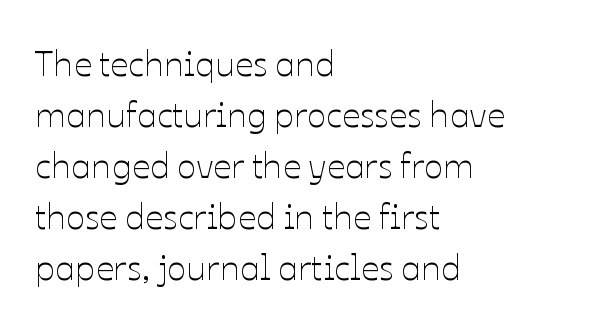
The image shows 36 px thin type, upright; set left-aligned, normal line spacing (1.42x), normal letter spacing, not underlined; low stroke contrast and a medium x-height.
